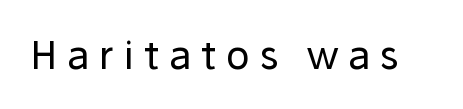
{"serif": "no", "italic": "no", "bold": "no", "weight": "regular", "width": "normal", "stroke_contrast": "low", "x_height": "medium", "monospaced": "no", "underline": "no", "letter_spacing": "wide", "letter_spacing_em": 0.25, "glyph_px": 39}
